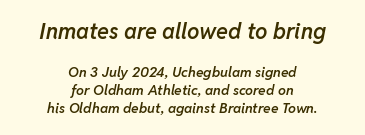
Q: Is the text bold? A: Semi-bold.
Q: Is the text italic (slanted)? A: Yes, it leans right by about 11 degrees.
Q: Is the text underlined? A: No.
Q: How is the paragraph aligned? A: Centered.
Q: Is the spacing between letters normal or unusually wide? A: Normal.
Q: Is the spacing between lines tight, normal or loose? A: Normal.
Q: Which block of text is set in a larger size, the first (top) or the second (bottom)? A: The first (top) one.
